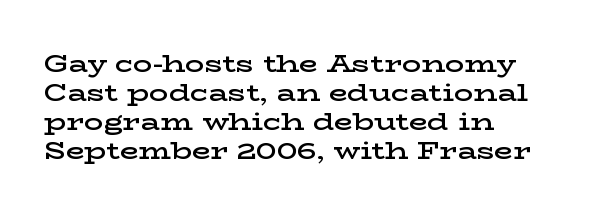
{"italic": "no", "bold": "semi", "underline": "no", "align": "left", "line_spacing_ratio": 1.21, "letter_spacing": "normal", "letter_spacing_em": 0.0, "glyph_px": 24}
